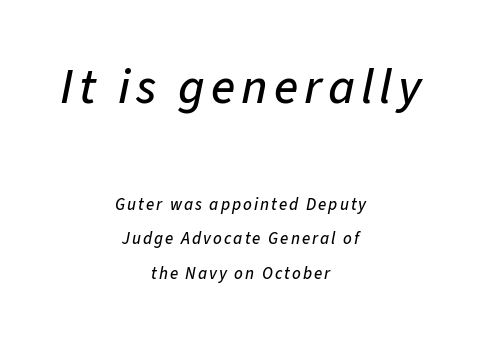
The image shows 50 px text type, italic (leaning right); set centered, loose line spacing (2.02x), not underlined; the first (top) block is 2.94x larger; low stroke contrast and a medium x-height.
